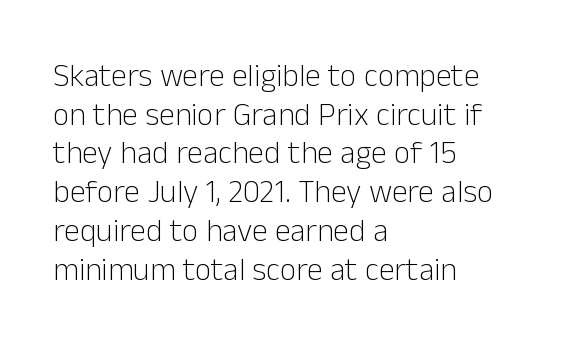
The image shows 32 px light sans-serif type, upright; set left-aligned, line spacing 1.21x, normal letter spacing, not underlined; low stroke contrast and a medium x-height.
